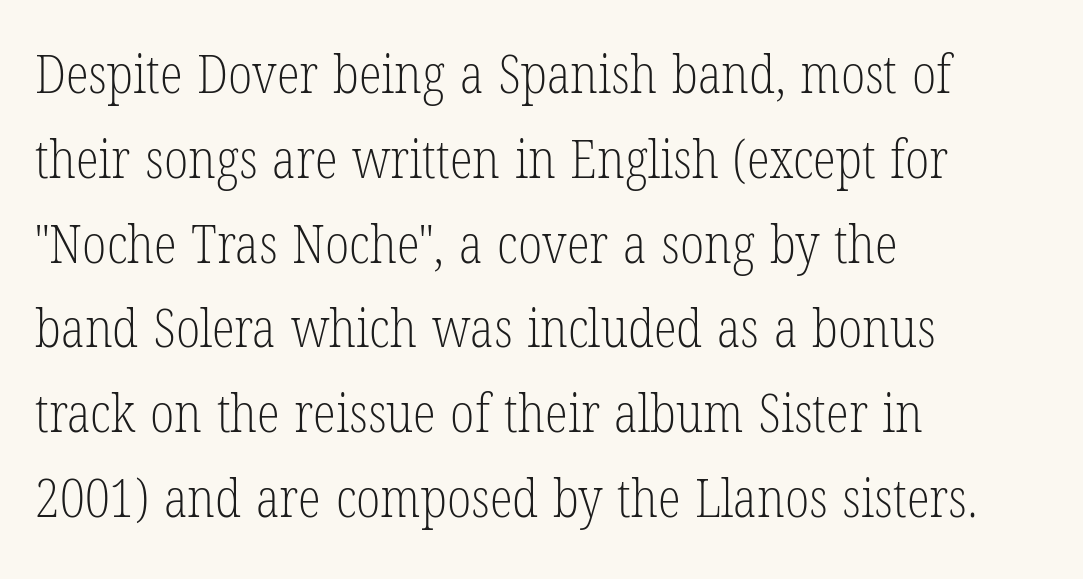
{"serif": "yes", "italic": "no", "bold": "no", "weight": "light", "width": "condensed", "stroke_contrast": "low", "x_height": "medium", "monospaced": "no", "underline": "no", "align": "left", "line_spacing": "normal", "line_spacing_ratio": 1.6, "letter_spacing": "normal", "letter_spacing_em": 0.0, "glyph_px": 53}
